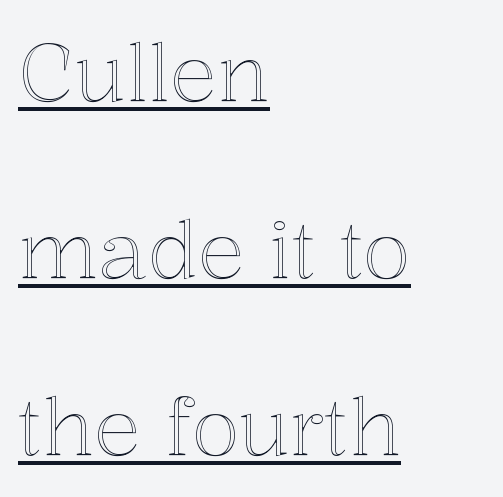
{"italic": "no", "width": "normal", "x_height": "medium", "monospaced": "no", "underline": "yes", "align": "left", "line_spacing": "loose", "line_spacing_ratio": 2.24, "letter_spacing": "normal", "letter_spacing_em": 0.0, "glyph_px": 79}
